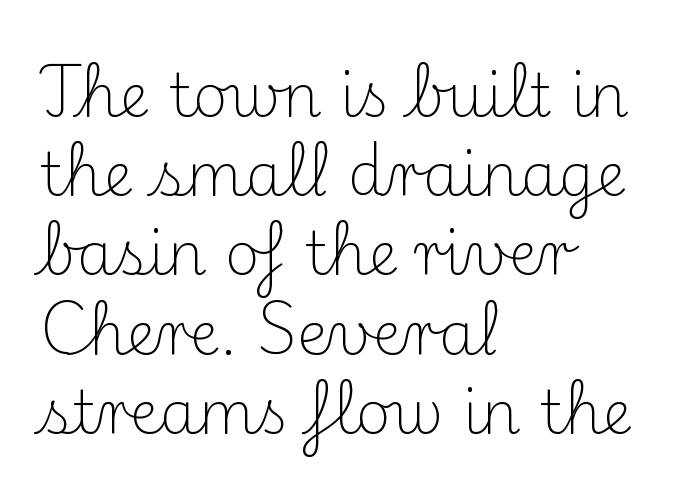
The line-height multiplier appears to be the usual default. Proportional: the letters do not fall into vertical columns. Stems and bowls with no extra thickness — not bold. Style check: upright.
